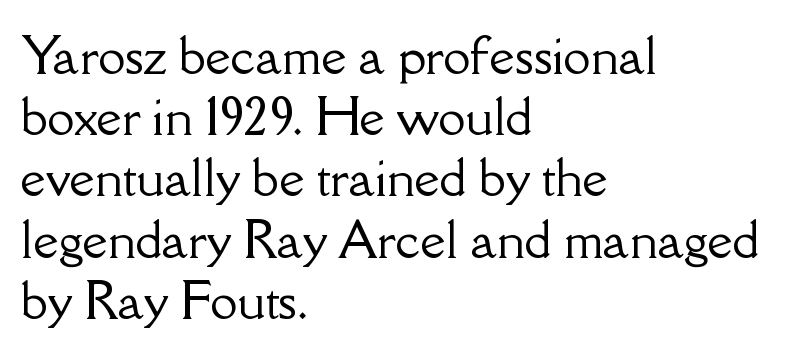
{"serif": "yes", "italic": "no", "width": "normal", "stroke_contrast": "low", "x_height": "small", "monospaced": "no", "underline": "no", "align": "left", "line_spacing": "normal", "line_spacing_ratio": 1.25, "letter_spacing": "normal", "letter_spacing_em": 0.0, "glyph_px": 49}
